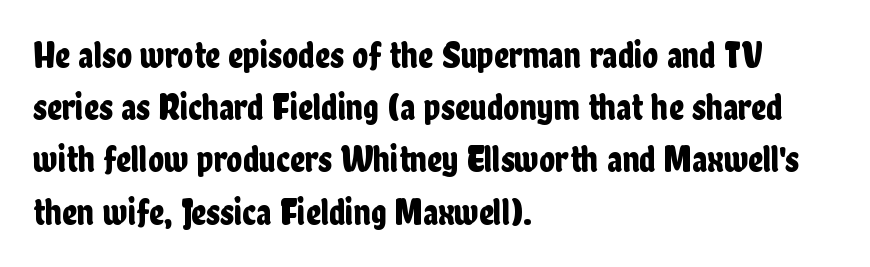
Students, observe: this is what conventionally led text looks like. Students, note that the glyphs here touch the page at normal intervals. The rendering uses natural spacing where letterforms have individual widths. I'd call this a sans setting — the letters go barefoot. You can tell it's not italic because the verticals are truly vertical.
